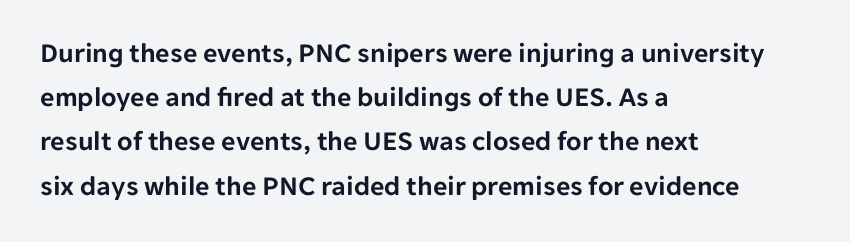
The image shows 28 px sans-serif type, upright; set left-aligned, normal line spacing (1.58x), normal letter spacing, not underlined; low stroke contrast and a medium x-height.
